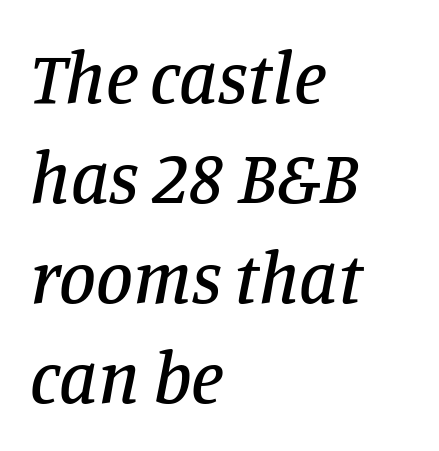
Q: Is the text italic (slanted)? A: Yes, it leans right by about 11 degrees.
Q: Is the typeface a serif or a sans-serif typeface? A: Serif.
Q: Is the text underlined? A: No.
Q: How is the paragraph aligned? A: Left-aligned.
Q: Is the spacing between letters normal or unusually wide? A: Normal.
Q: Is the spacing between lines tight, normal or loose? A: Normal.
Q: Width (condensed, normal, or wide)? A: Normal.
Q: Stroke contrast? A: Low.
Q: x-height? A: Large.
Q: Monospaced? A: No.
